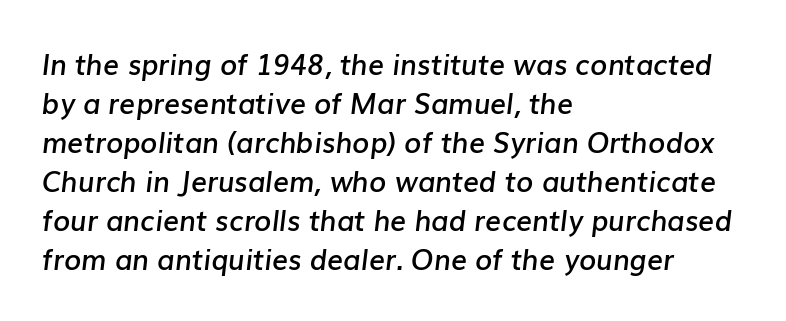
The image shows 28 px semibold type, italic (leaning right); set left-aligned, normal line spacing (1.39x), normal letter spacing, not underlined; low stroke contrast and a medium x-height.
